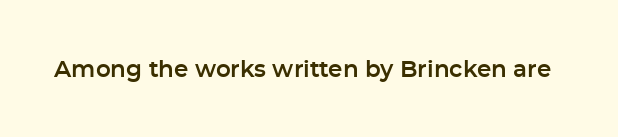
The image shows 23 px text type, upright; set normal letter spacing, not underlined.
